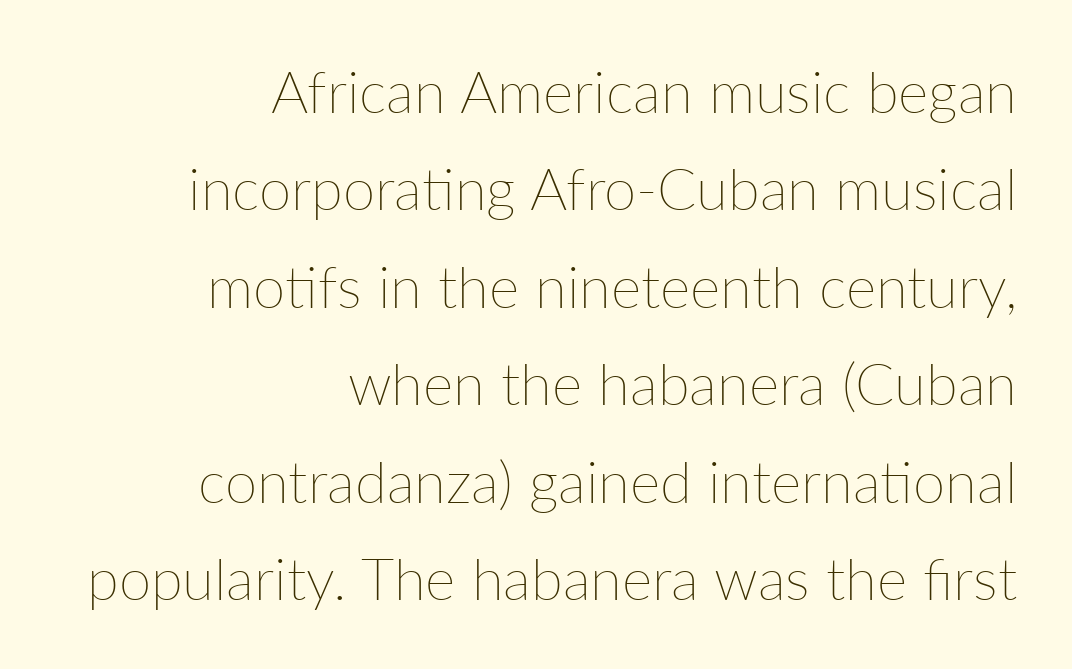
The image shows 58 px thin type, upright; set right-aligned, normal line spacing (1.68x), normal letter spacing, not underlined; low stroke contrast and a medium x-height.
